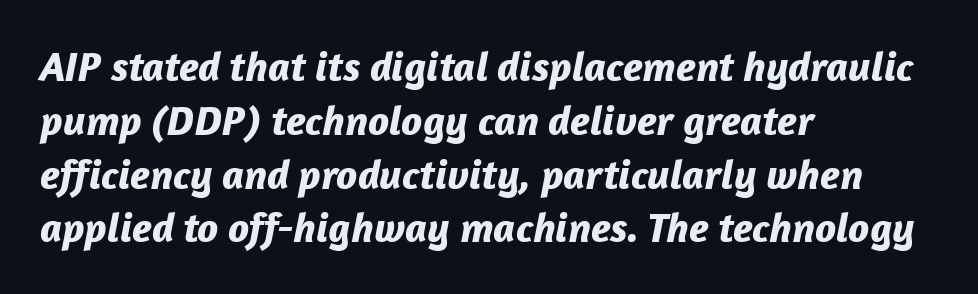
{"italic": "yes", "lean": "right", "slant_degrees": 12, "bold": "yes", "weight": "bold", "width": "normal", "stroke_contrast": "low", "x_height": "medium", "monospaced": "no", "underline": "no", "align": "left", "line_spacing": "normal", "line_spacing_ratio": 1.28, "letter_spacing": "normal", "letter_spacing_em": 0.0, "glyph_px": 42}
